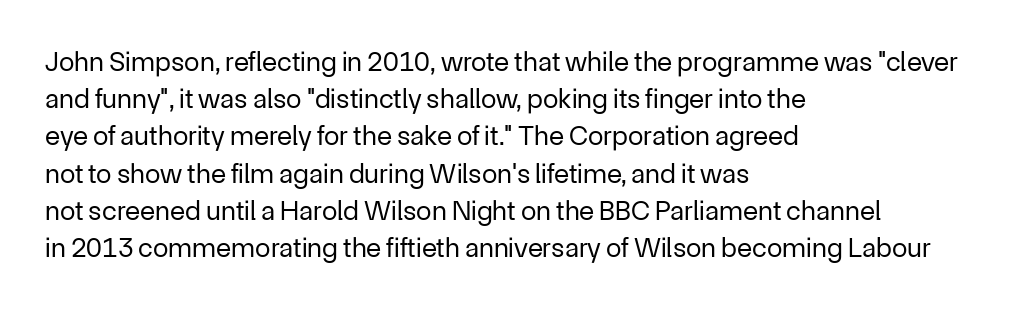
The image shows 28 px regular-weight sans-serif type, upright; set left-aligned, normal line spacing (1.33x), normal letter spacing, not underlined; low stroke contrast and a medium x-height.
